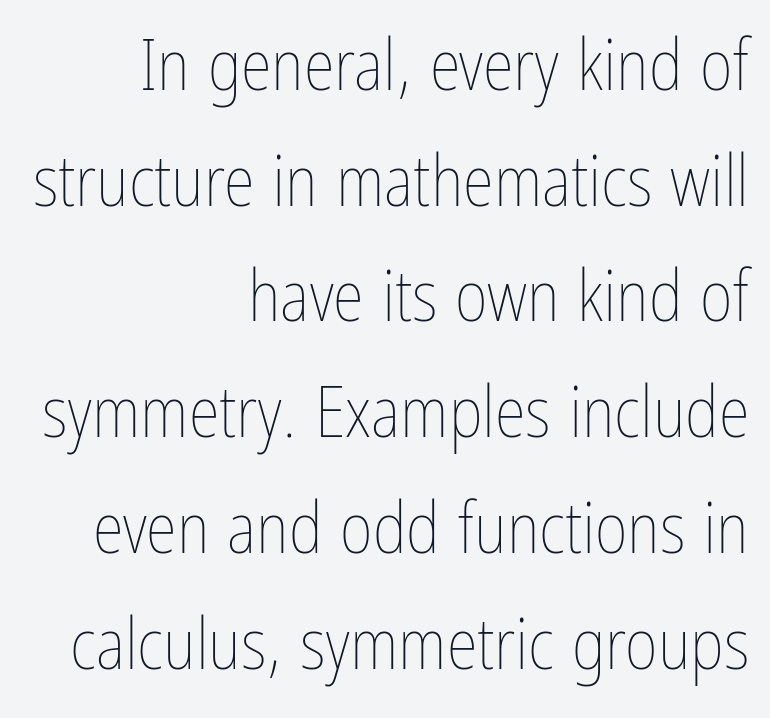
{"italic": "no", "bold": "no", "weight": "thin", "width": "condensed", "stroke_contrast": "low", "x_height": "medium", "monospaced": "no", "underline": "no", "align": "right", "line_spacing": "normal", "line_spacing_ratio": 1.63, "letter_spacing": "normal", "letter_spacing_em": 0.0, "glyph_px": 71}
